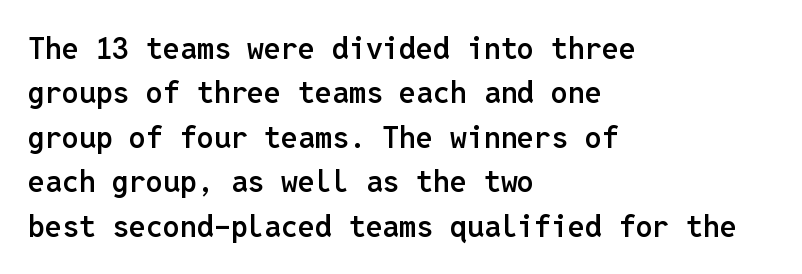
Q: Is the text bold? A: Semi-bold.
Q: Is the text italic (slanted)? A: No, it is upright.
Q: Is the typeface a serif or a sans-serif typeface? A: Sans-serif.
Q: Is the text underlined? A: No.
Q: How is the paragraph aligned? A: Left-aligned.
Q: Is the spacing between letters normal or unusually wide? A: Normal.
Q: Is the spacing between lines tight, normal or loose? A: Normal.
Q: Width (condensed, normal, or wide)? A: Normal.
Q: Stroke contrast? A: Low.
Q: x-height? A: Medium.
Q: Monospaced? A: Yes.
